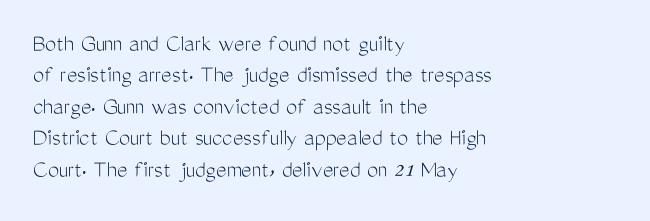
No letter is thick-stroked: the sample isn't bold. This is roman type, the default non-slanted kind. One glance says typical: line gaps are just what's usual. Plain, unruled lines of type. This sample is left-justified, so line endings fall wherever the words run out.
